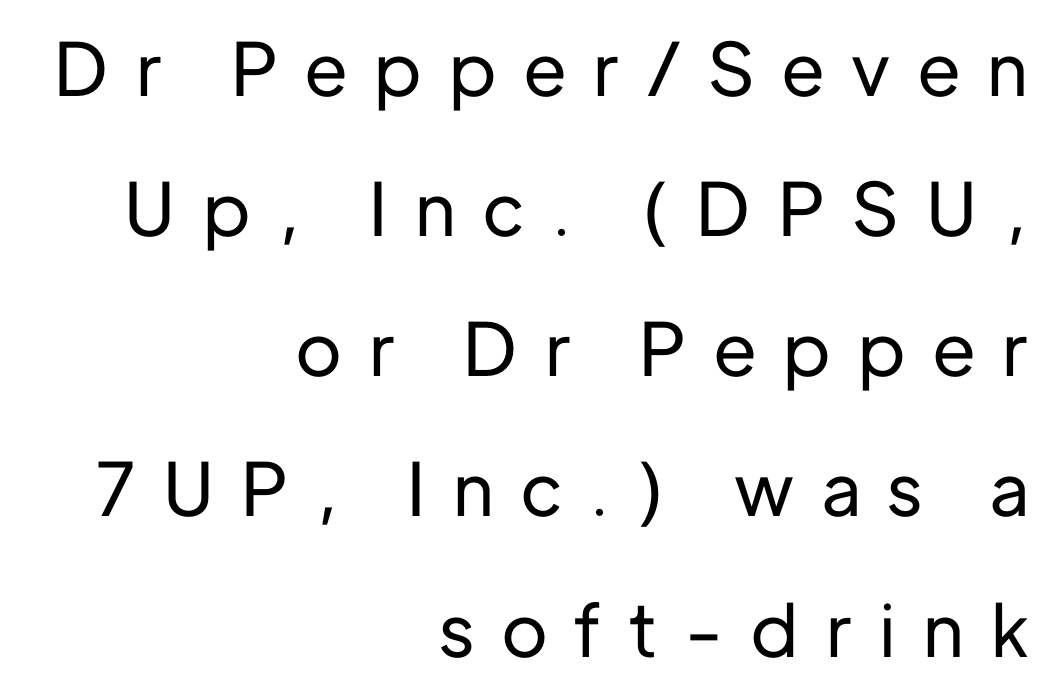
The image shows 73 px sans-serif type, upright; set right-aligned, loose line spacing (1.92x), unusually wide letter spacing (+0.38 em), not underlined; low stroke contrast and a medium x-height.
